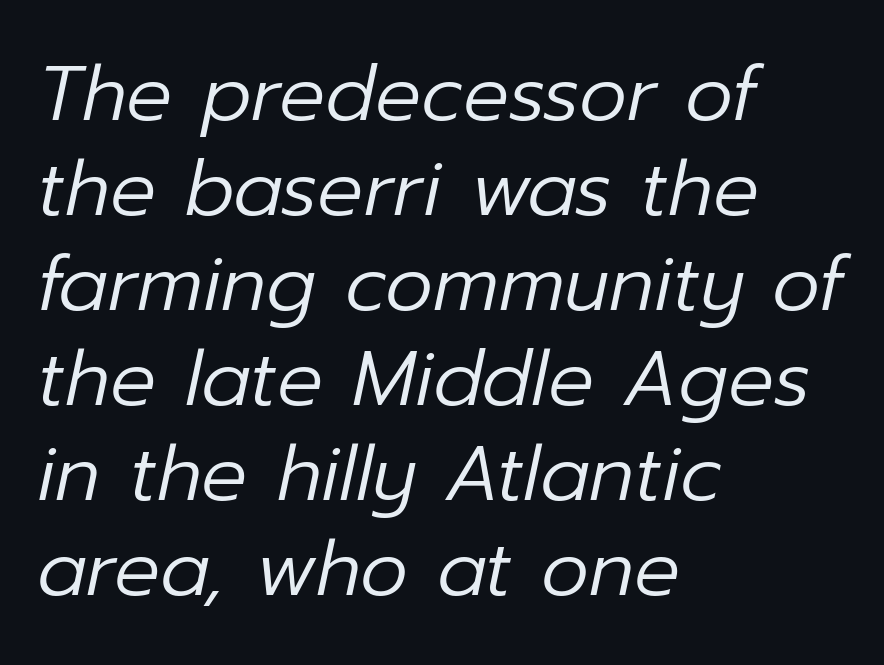
{"italic": "yes", "lean": "right", "slant_degrees": 12, "bold": "no", "weight": "regular", "width": "normal", "stroke_contrast": "low", "x_height": "medium", "monospaced": "no", "underline": "no", "align": "left", "line_spacing": "normal", "line_spacing_ratio": 1.25, "letter_spacing": "normal", "letter_spacing_em": 0.0, "glyph_px": 76}
